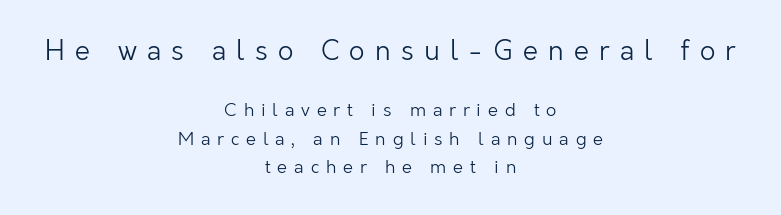
Q: Is the text bold? A: No.
Q: Is the text italic (slanted)? A: No, it is upright.
Q: Is the text underlined? A: No.
Q: How is the paragraph aligned? A: Centered.
Q: Is the spacing between letters normal or unusually wide? A: Unusually wide.
Q: Is the spacing between lines tight, normal or loose? A: Normal.
Q: Which block of text is set in a larger size, the first (top) or the second (bottom)? A: The first (top) one.
